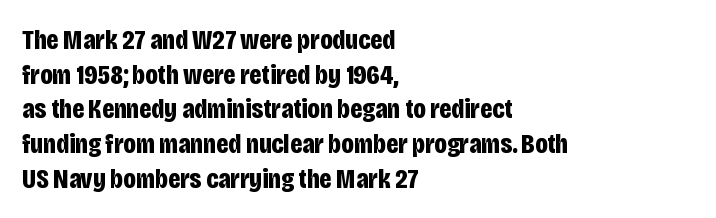
{"serif": "no", "italic": "no", "bold": "yes", "weight": "bold", "width": "condensed", "stroke_contrast": "low", "x_height": "large", "monospaced": "no", "underline": "no", "align": "left", "line_spacing_ratio": 1.24, "letter_spacing": "normal", "letter_spacing_em": 0.0, "glyph_px": 28}
